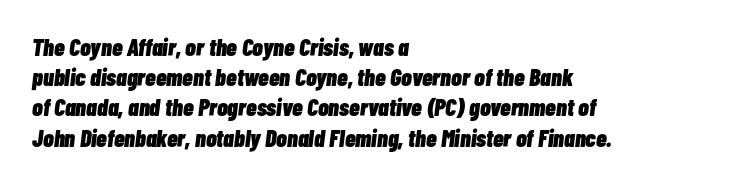
{"italic": "yes", "lean": "right", "slant_degrees": 7, "bold": "yes", "underline": "no", "align": "left", "line_spacing": "normal", "line_spacing_ratio": 1.26, "letter_spacing": "normal", "letter_spacing_em": 0.0, "glyph_px": 24}
